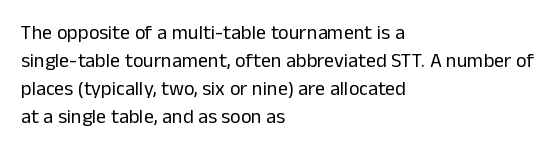
Q: Is the text bold? A: No.
Q: Is the text italic (slanted)? A: No, it is upright.
Q: Is the text underlined? A: No.
Q: How is the paragraph aligned? A: Left-aligned.
Q: Is the spacing between letters normal or unusually wide? A: Normal.
Q: Is the spacing between lines tight, normal or loose? A: Normal.
